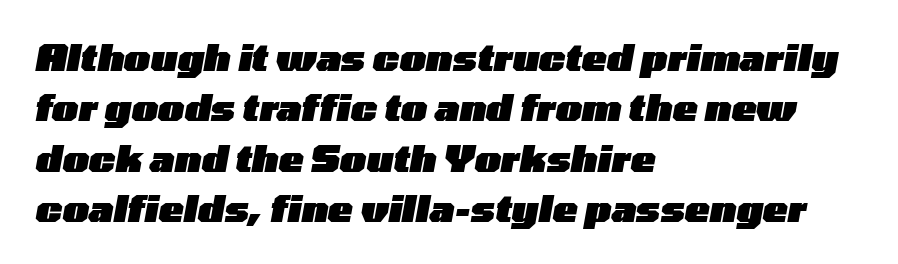
The image shows 37 px heavy, wide type, italic (leaning right); set left-aligned, normal line spacing (1.36x), normal letter spacing, not underlined; low stroke contrast and a medium x-height.
